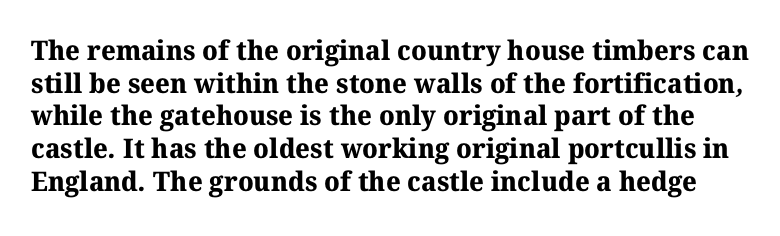
The image shows 27 px bold type; set line spacing 1.21x, normal letter spacing, not underlined.
